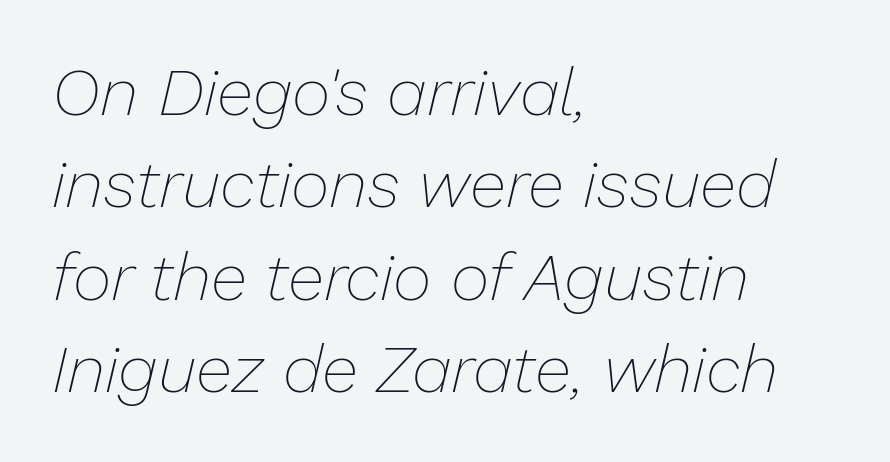
The image shows 67 px thin type, italic (leaning right); set left-aligned, normal line spacing (1.38x), normal letter spacing, not underlined; low stroke contrast and a medium x-height.
